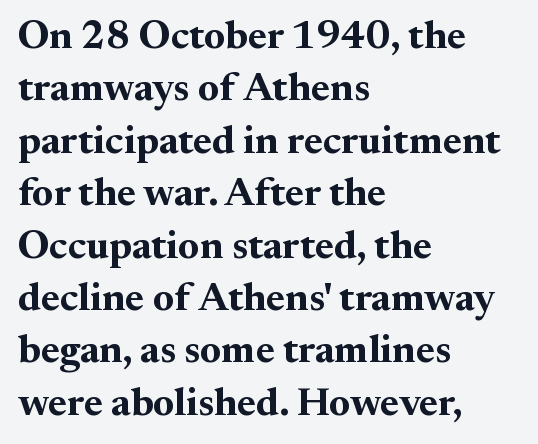
The image shows 40 px bold serif type, upright; set left-aligned, normal line spacing (1.31x), normal letter spacing, not underlined; medium stroke contrast and a small x-height.
